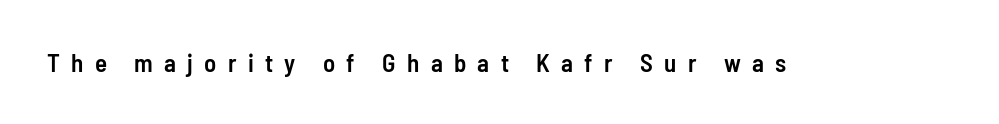
Q: Is the text bold? A: Semi-bold.
Q: Is the text italic (slanted)? A: No, it is upright.
Q: Is the text underlined? A: No.
Q: Is the spacing between letters normal or unusually wide? A: Unusually wide.
